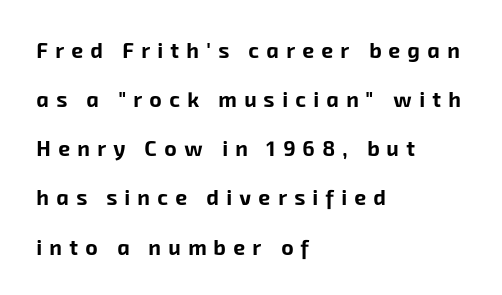
The image shows 21 px bold type; set left-aligned, loose line spacing (2.34x), unusually wide letter spacing (+0.35 em), not underlined.
